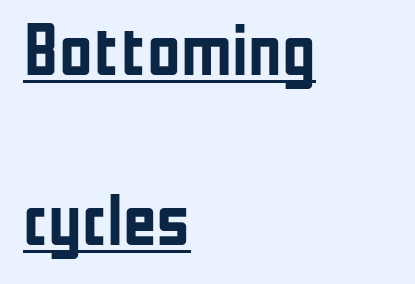
Q: Is the text bold? A: Yes.
Q: Is the text italic (slanted)? A: No, it is upright.
Q: Is the typeface a serif or a sans-serif typeface? A: Sans-serif.
Q: Is the text underlined? A: Yes.
Q: How is the paragraph aligned? A: Left-aligned.
Q: Is the spacing between letters normal or unusually wide? A: Normal.
Q: Is the spacing between lines tight, normal or loose? A: Loose.
Q: Width (condensed, normal, or wide)? A: Condensed.
Q: Stroke contrast? A: Low.
Q: x-height? A: Medium.
Q: Monospaced? A: No.
